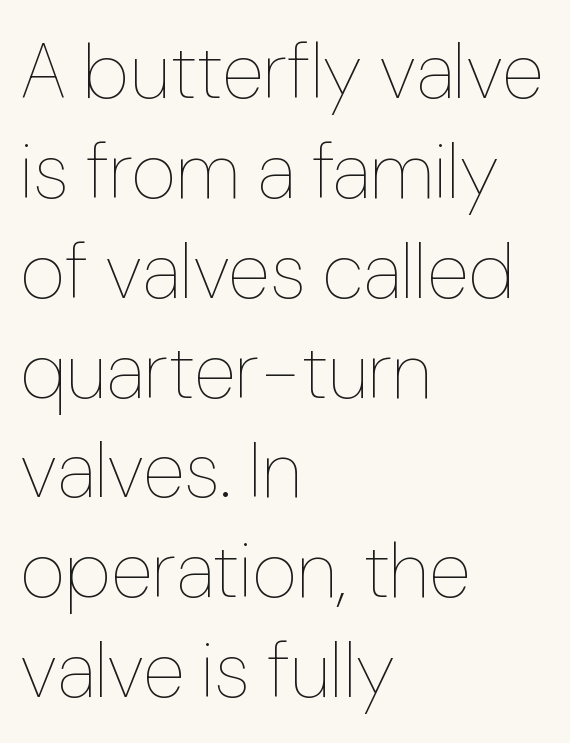
Q: Is the text bold? A: No.
Q: Is the text italic (slanted)? A: No, it is upright.
Q: Is the text underlined? A: No.
Q: How is the paragraph aligned? A: Left-aligned.
Q: Is the spacing between letters normal or unusually wide? A: Normal.
Q: Is the spacing between lines tight, normal or loose? A: Normal.
Q: Width (condensed, normal, or wide)? A: Normal.
Q: Stroke contrast? A: Low.
Q: x-height? A: Medium.
Q: Monospaced? A: No.
